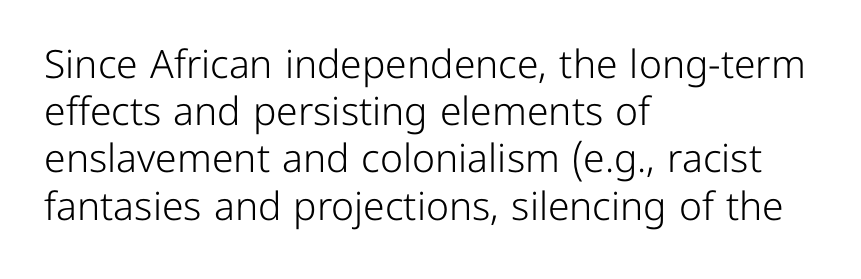
{"serif": "no", "italic": "no", "bold": "no", "weight": "light", "width": "normal", "stroke_contrast": "low", "x_height": "medium", "monospaced": "no", "underline": "no", "align": "left", "line_spacing_ratio": 1.21, "letter_spacing": "normal", "letter_spacing_em": 0.0, "glyph_px": 39}
